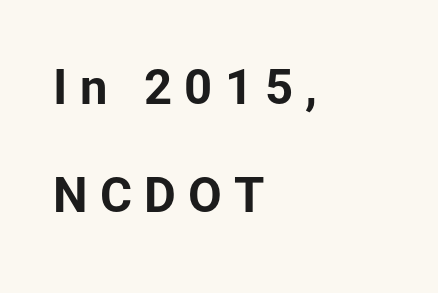
{"serif": "no", "italic": "no", "bold": "yes", "weight": "bold", "width": "normal", "stroke_contrast": "low", "x_height": "medium", "monospaced": "no", "underline": "no", "align": "left", "line_spacing": "loose", "line_spacing_ratio": 2.21, "letter_spacing": "wide", "letter_spacing_em": 0.25, "glyph_px": 49}
